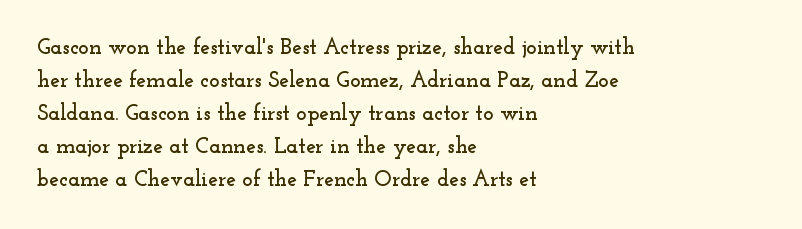
{"italic": "no", "underline": "no", "align": "left", "line_spacing": "normal", "line_spacing_ratio": 1.5, "letter_spacing": "normal", "letter_spacing_em": 0.0, "glyph_px": 22}
